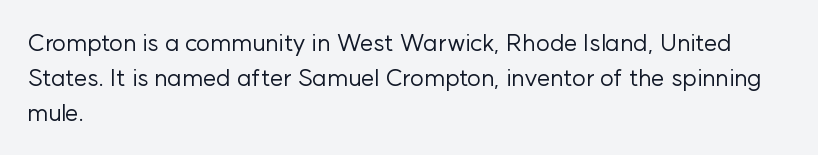
{"italic": "no", "bold": "no", "underline": "no", "align": "left", "line_spacing": "normal", "line_spacing_ratio": 1.45, "letter_spacing": "normal", "letter_spacing_em": 0.0, "glyph_px": 24}
